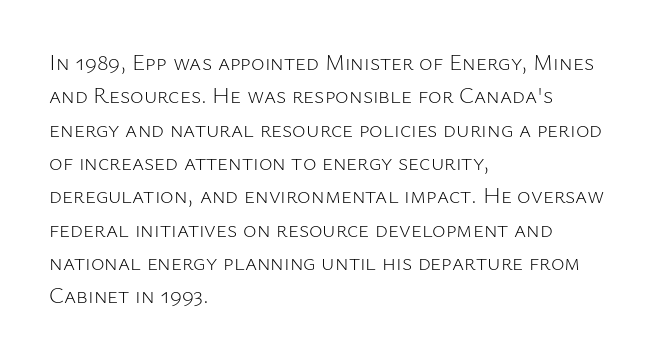
How would I describe the line gaps? Plain and ordinary. Just letters on the line, the space beneath them empty. Alignment: flush left. In terms of posture, this sample is upright.
